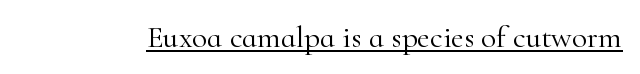
{"serif": "yes", "italic": "no", "bold": "no", "weight": "light", "width": "normal", "stroke_contrast": "high", "x_height": "small", "monospaced": "no", "underline": "yes", "letter_spacing": "normal", "letter_spacing_em": 0.0, "glyph_px": 31}
